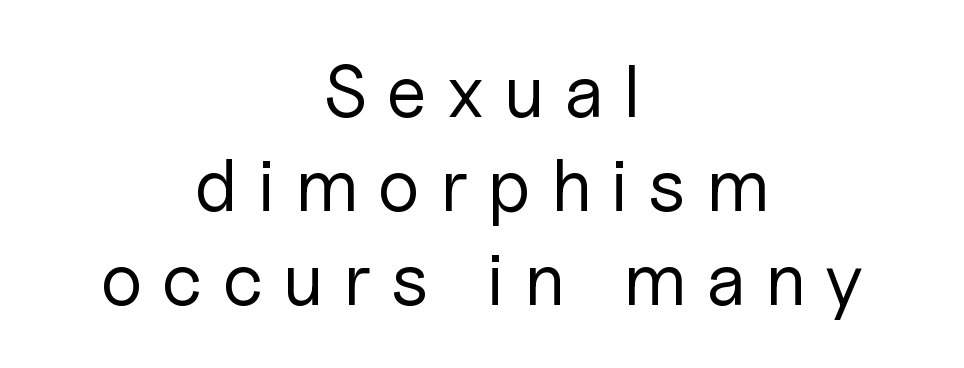
Q: Is the text bold? A: No.
Q: Is the text italic (slanted)? A: No, it is upright.
Q: Is the typeface a serif or a sans-serif typeface? A: Sans-serif.
Q: Is the text underlined? A: No.
Q: How is the paragraph aligned? A: Centered.
Q: Is the spacing between letters normal or unusually wide? A: Unusually wide.
Q: Is the spacing between lines tight, normal or loose? A: Normal.
Q: Width (condensed, normal, or wide)? A: Normal.
Q: Stroke contrast? A: Low.
Q: x-height? A: Medium.
Q: Monospaced? A: No.
